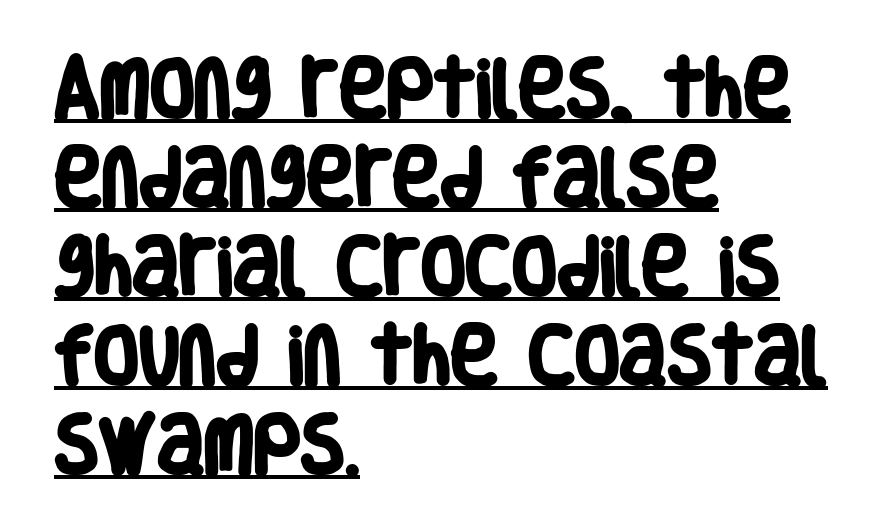
The image shows 65 px heavy, condensed sans-serif type; set left-aligned, normal line spacing (1.37x), normal letter spacing, underlined; low stroke contrast and a large x-height.
